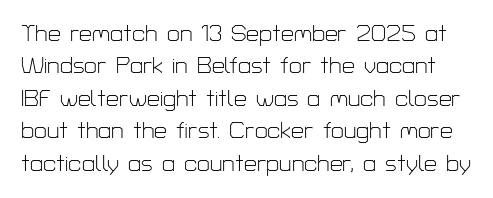
{"italic": "no", "bold": "no", "underline": "no", "line_spacing": "normal", "line_spacing_ratio": 1.41, "letter_spacing": "normal", "letter_spacing_em": 0.0, "glyph_px": 23}
